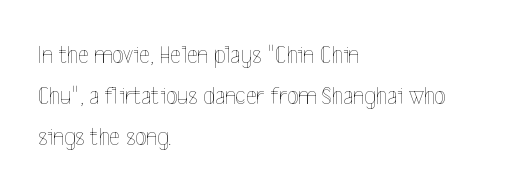
{"italic": "no", "bold": "no", "underline": "no", "align": "left", "line_spacing": "normal", "line_spacing_ratio": 1.57, "letter_spacing": "normal", "letter_spacing_em": 0.0, "glyph_px": 26}
